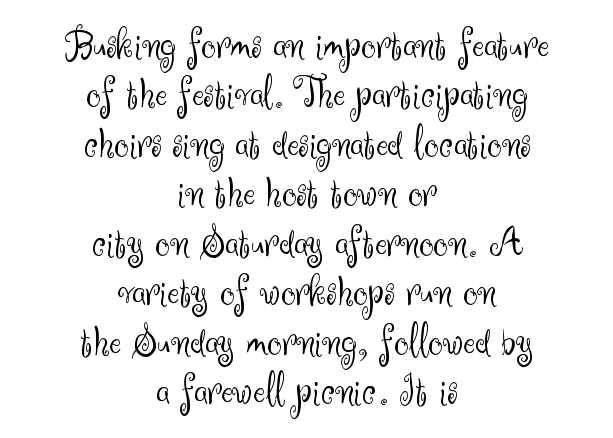
{"serif": "no", "italic": "no", "bold": "no", "weight": "light", "width": "normal", "stroke_contrast": "medium", "x_height": "small", "monospaced": "no", "underline": "no", "align": "center", "line_spacing": "tight", "line_spacing_ratio": 1.1, "letter_spacing": "normal", "letter_spacing_em": 0.0, "glyph_px": 45}
